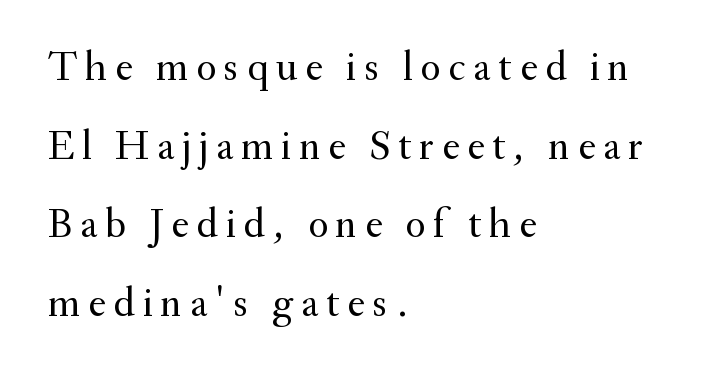
Q: Is the text bold? A: No.
Q: Is the text italic (slanted)? A: No, it is upright.
Q: Is the typeface a serif or a sans-serif typeface? A: Serif.
Q: Is the text underlined? A: No.
Q: How is the paragraph aligned? A: Left-aligned.
Q: Width (condensed, normal, or wide)? A: Normal.
Q: Stroke contrast? A: Medium.
Q: x-height? A: Small.
Q: Monospaced? A: No.
